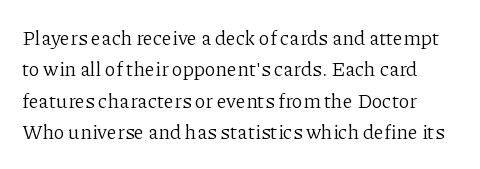
{"italic": "no", "bold": "no", "underline": "no", "line_spacing": "normal", "line_spacing_ratio": 1.57, "letter_spacing": "normal", "letter_spacing_em": 0.0, "glyph_px": 20}
